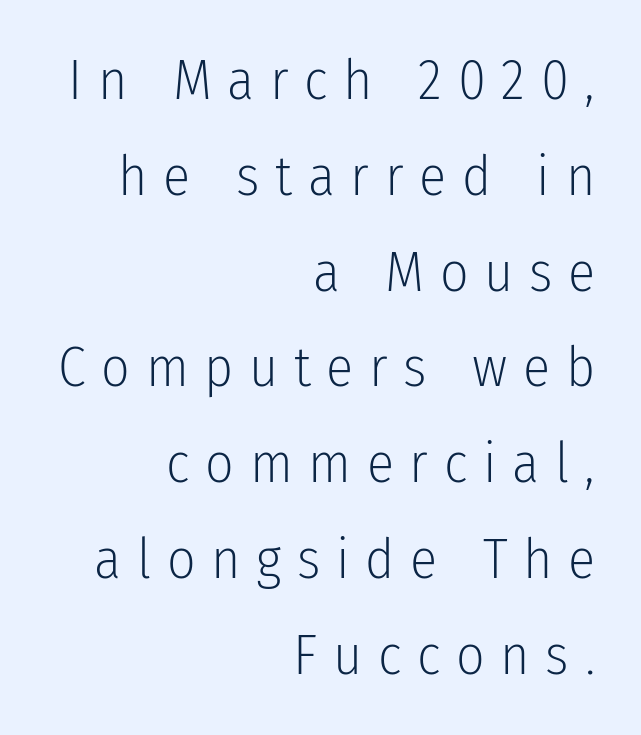
{"serif": "no", "italic": "no", "bold": "no", "weight": "light", "width": "condensed", "stroke_contrast": "low", "x_height": "medium", "monospaced": "no", "underline": "no", "align": "right", "line_spacing_ratio": 1.71, "letter_spacing": "wide", "letter_spacing_em": 0.28, "glyph_px": 56}
